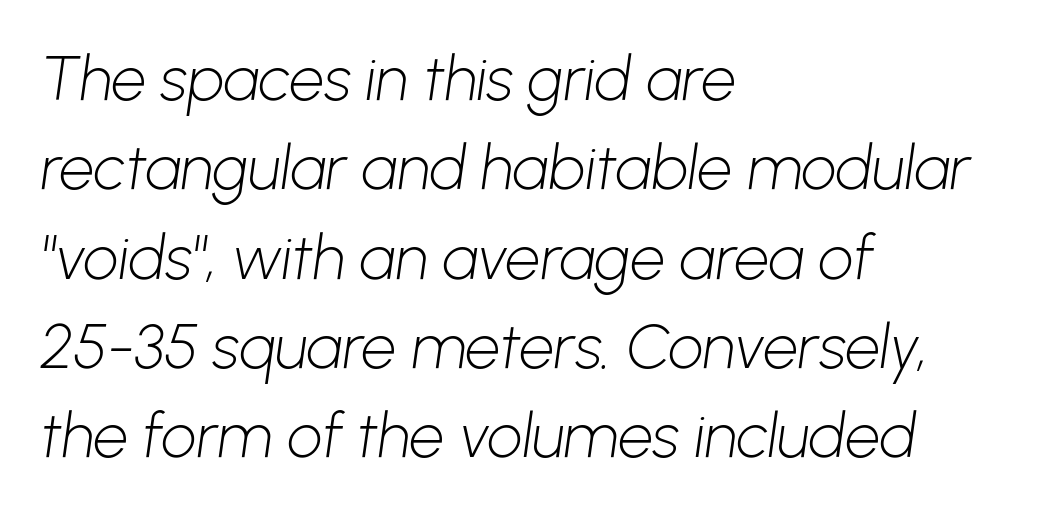
The ragged edge is on the right, which tells us the setting is flush left. This block has exactly the height ordinary leading produces. The strip under each line holds only bare page. Inter-character spacing is left at the font's built-in metrics. The passage shown is typed in a proportional face where columns would drift.
